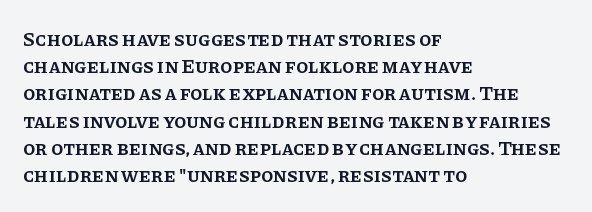
The image shows 20 px text type, upright; set left-aligned, normal line spacing (1.36x), normal letter spacing, not underlined.
